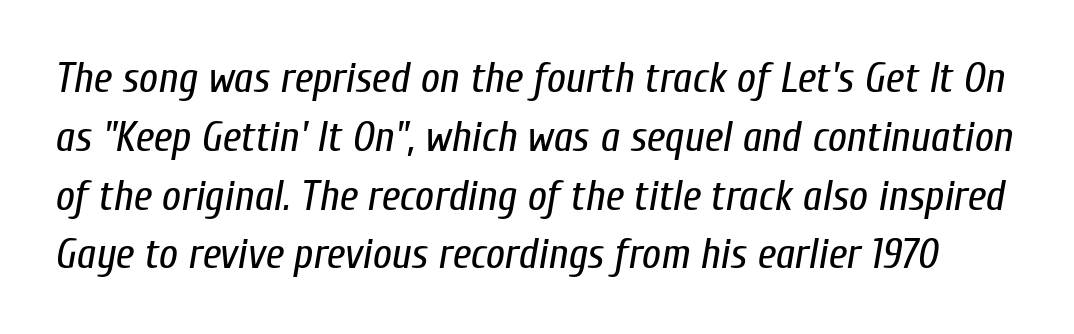
Successive baselines arrive at the customary interval. The letters advance in unequal steps, a hallmark of proportional type. The lettering tilts uniformly, giving the passage an italic look. A clean baseline with only descenders dipping below it. The weight would be labelled regular, book, light, or lighter still. A typesetter would call this zero additional tracking.
